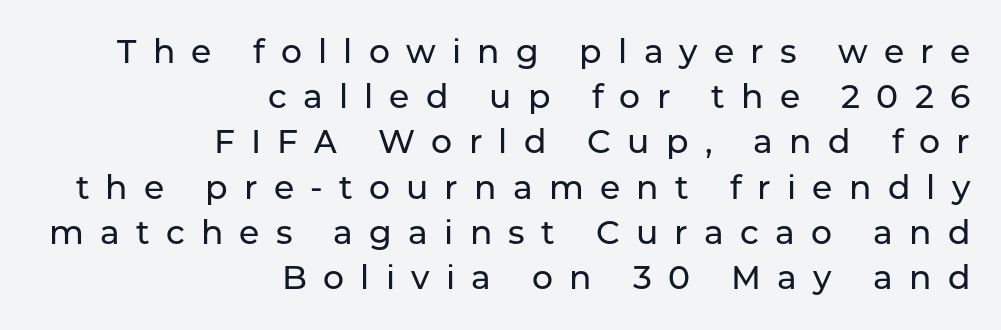
Short note: letters widely spaced. The string is rendered with underlining switched off. Quick note: interline space is typical. The face used here is a sans, in the tradition of grotesques and geometrics. It's the straight-up-and-down kind of type.
